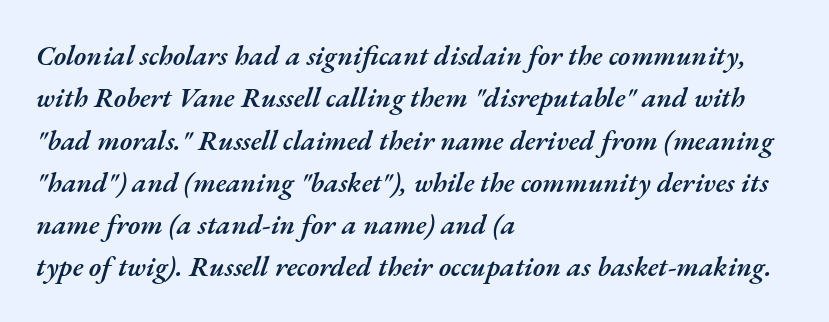
{"italic": "yes", "lean": "right", "slant_degrees": 17, "bold": "semi", "weight": "semibold", "width": "normal", "stroke_contrast": "medium", "x_height": "small", "monospaced": "no", "underline": "no", "align": "left", "line_spacing": "normal", "line_spacing_ratio": 1.51, "letter_spacing": "normal", "letter_spacing_em": 0.0, "glyph_px": 28}
